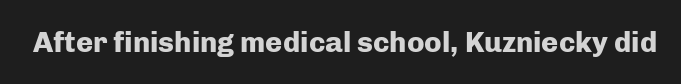
Q: Is the text bold? A: Yes.
Q: Is the text italic (slanted)? A: No, it is upright.
Q: Is the typeface a serif or a sans-serif typeface? A: Sans-serif.
Q: Is the text underlined? A: No.
Q: Is the spacing between letters normal or unusually wide? A: Normal.
Q: Width (condensed, normal, or wide)? A: Normal.
Q: Stroke contrast? A: Low.
Q: x-height? A: Medium.
Q: Monospaced? A: No.
